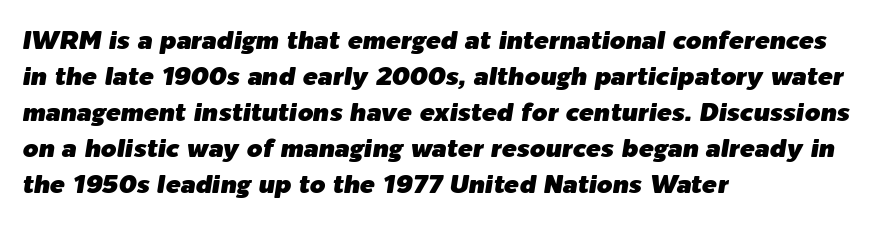
You could call the tracking neutral — neither tight nor loose. This rendering uses left alignment, leaving the right contour irregular. Is the type slanted? Yes — the strokes lean at a clear angle. The space beneath each line is pristine and unruled. Each new line begins a customary step beneath the previous one.
